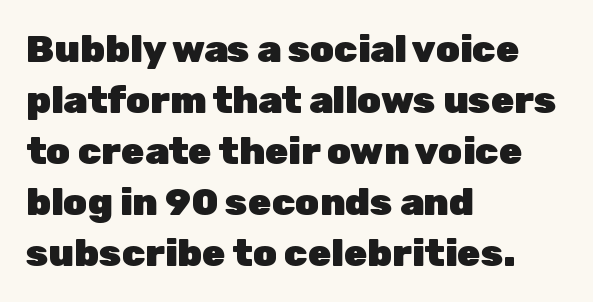
The image shows 38 px heavy sans-serif type, upright; set left-aligned, normal line spacing (1.34x), normal letter spacing, not underlined; low stroke contrast and a medium x-height.
